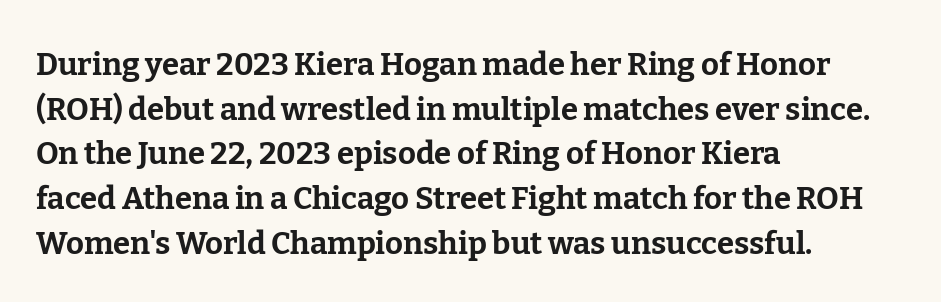
{"serif": "yes", "italic": "no", "bold": "yes", "weight": "bold", "width": "normal", "stroke_contrast": "low", "x_height": "medium", "monospaced": "no", "underline": "no", "align": "left", "line_spacing": "normal", "line_spacing_ratio": 1.44, "letter_spacing": "normal", "letter_spacing_em": 0.0, "glyph_px": 31}
